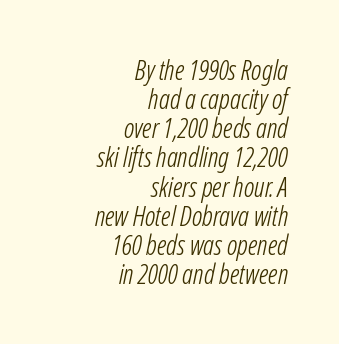
Compared with ordinary roman type, these characters are visibly tilted. The compositor pushed each line to the right boundary. Leading: reduced. This reads as an unemphasized weight, regular at the heaviest. Default kerning and tracking; the words read as compact shapes.
